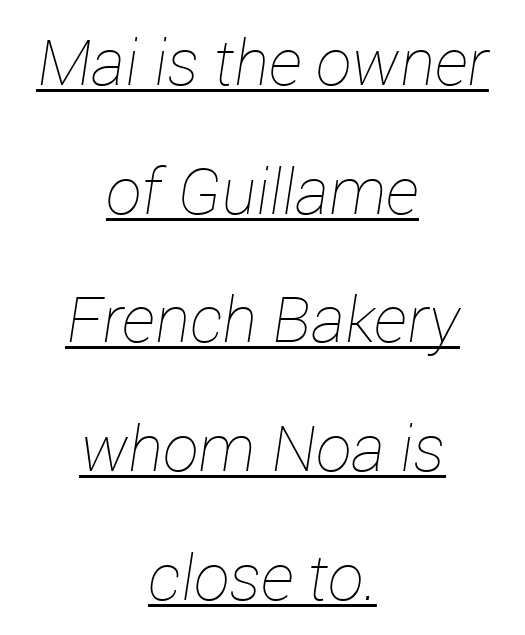
The typesetter has applied underlining to the passage shown. Standard letterfit; no display-style spreading of the glyphs. These lines are rendered in a variable-pitch font. The passage is arranged like a title page — every line centered.
